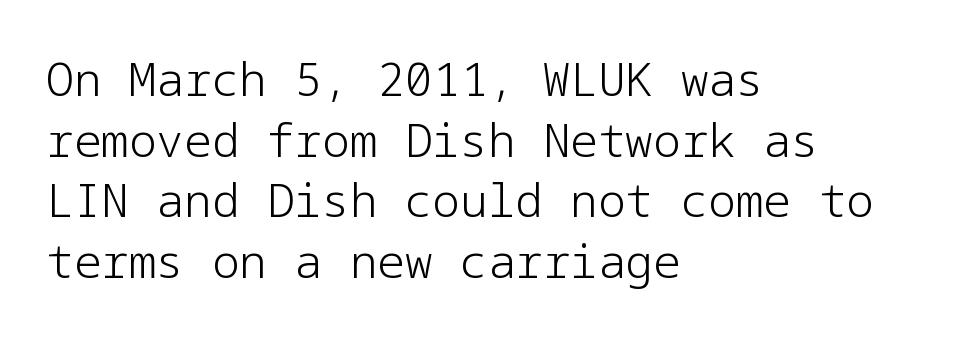
{"serif": "no", "italic": "no", "bold": "no", "weight": "light", "width": "normal", "stroke_contrast": "low", "x_height": "medium", "underline": "no", "align": "left", "line_spacing": "normal", "line_spacing_ratio": 1.32, "letter_spacing": "normal", "letter_spacing_em": 0.0, "glyph_px": 46}
